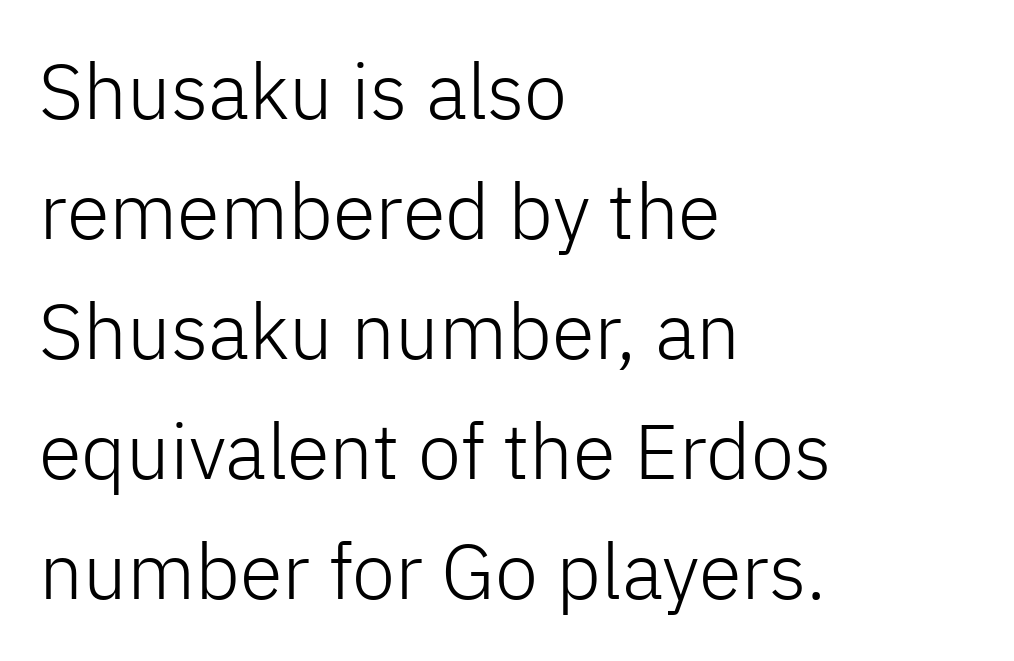
Q: Is the text bold? A: No.
Q: Is the text italic (slanted)? A: No, it is upright.
Q: Is the typeface a serif or a sans-serif typeface? A: Sans-serif.
Q: Is the text underlined? A: No.
Q: How is the paragraph aligned? A: Left-aligned.
Q: Is the spacing between letters normal or unusually wide? A: Normal.
Q: Is the spacing between lines tight, normal or loose? A: Normal.
Q: Width (condensed, normal, or wide)? A: Normal.
Q: Stroke contrast? A: Low.
Q: x-height? A: Medium.
Q: Monospaced? A: No.
